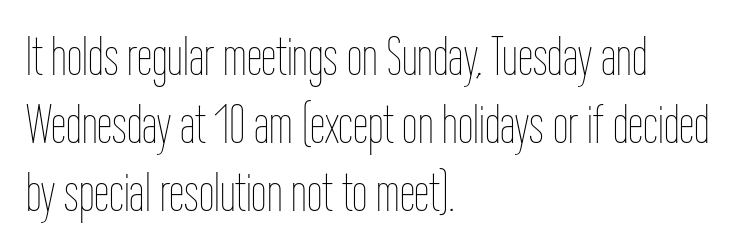
The image shows 55 px thin, condensed type, upright; set left-aligned, line spacing 1.24x, normal letter spacing, not underlined; low stroke contrast and a medium x-height.
